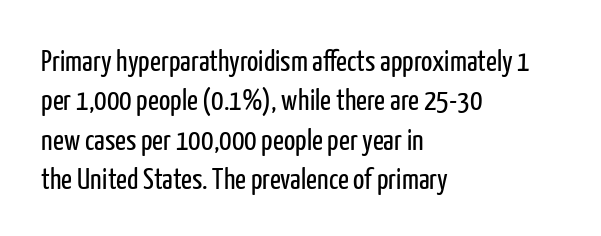
The image shows 30 px regular-weight, condensed sans-serif type, upright; set left-aligned, normal line spacing (1.31x), normal letter spacing, not underlined; low stroke contrast and a medium x-height.
